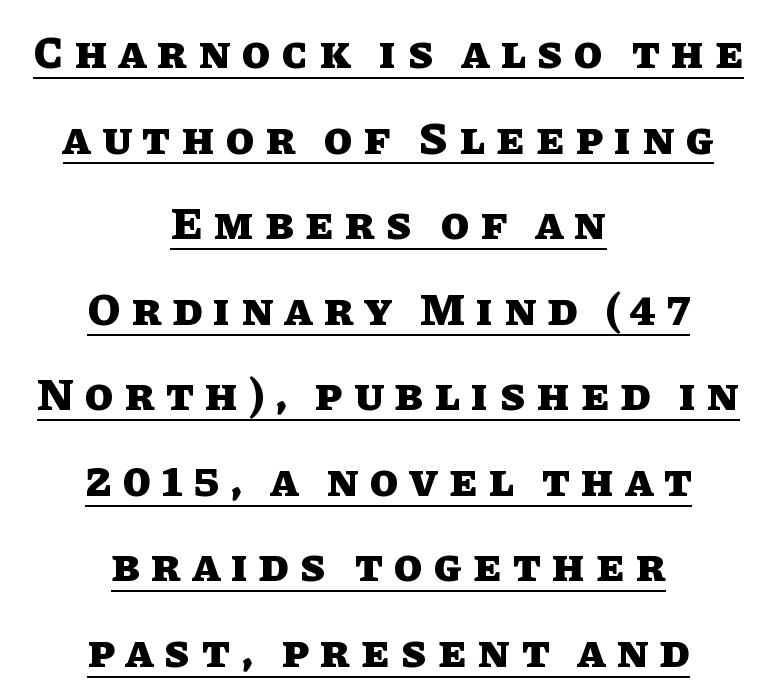
{"italic": "no", "bold": "yes", "weight": "heavy", "width": "normal", "stroke_contrast": "low", "x_height": "large", "monospaced": "no", "underline": "yes", "align": "center", "line_spacing_ratio": 1.86, "letter_spacing": "wide", "letter_spacing_em": 0.25, "glyph_px": 46}
